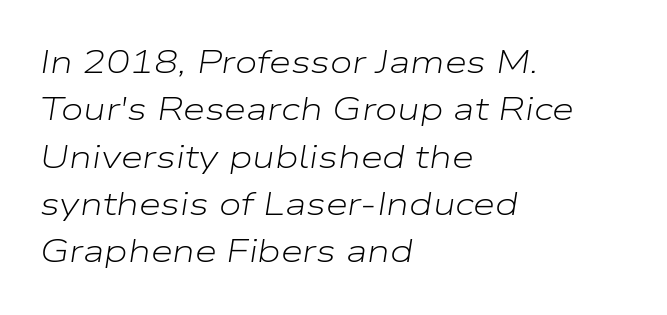
{"italic": "yes", "lean": "right", "slant_degrees": 9, "bold": "no", "weight": "light", "width": "wide", "stroke_contrast": "low", "x_height": "medium", "monospaced": "no", "underline": "no", "align": "left", "line_spacing": "normal", "line_spacing_ratio": 1.48, "letter_spacing": "normal", "letter_spacing_em": 0.0, "glyph_px": 32}
